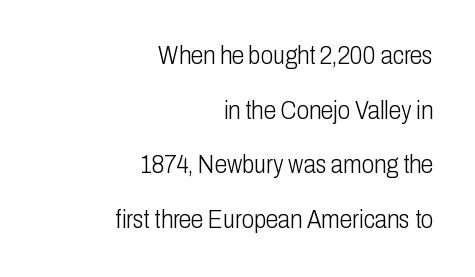
Q: Is the text bold? A: No.
Q: Is the text italic (slanted)? A: No, it is upright.
Q: Is the text underlined? A: No.
Q: How is the paragraph aligned? A: Right-aligned.
Q: Is the spacing between letters normal or unusually wide? A: Normal.
Q: Is the spacing between lines tight, normal or loose? A: Loose.
